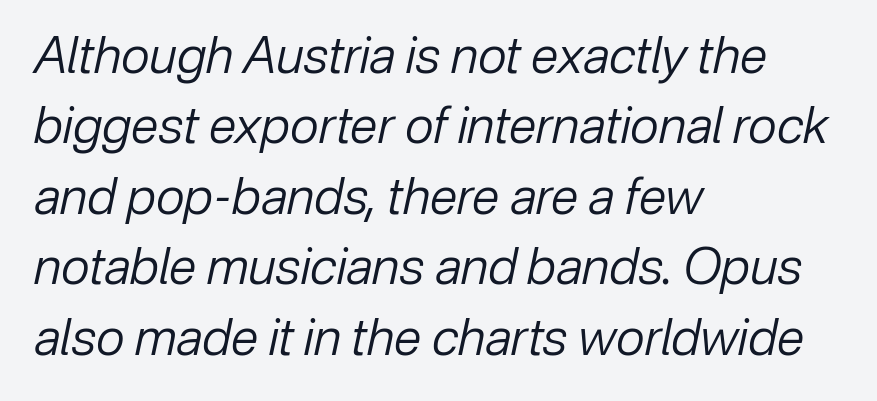
Q: Is the text bold? A: No.
Q: Is the text italic (slanted)? A: Yes, it leans right by about 12 degrees.
Q: Is the text underlined? A: No.
Q: How is the paragraph aligned? A: Left-aligned.
Q: Is the spacing between letters normal or unusually wide? A: Normal.
Q: Is the spacing between lines tight, normal or loose? A: Normal.
Q: Width (condensed, normal, or wide)? A: Normal.
Q: Stroke contrast? A: Low.
Q: x-height? A: Medium.
Q: Monospaced? A: No.
